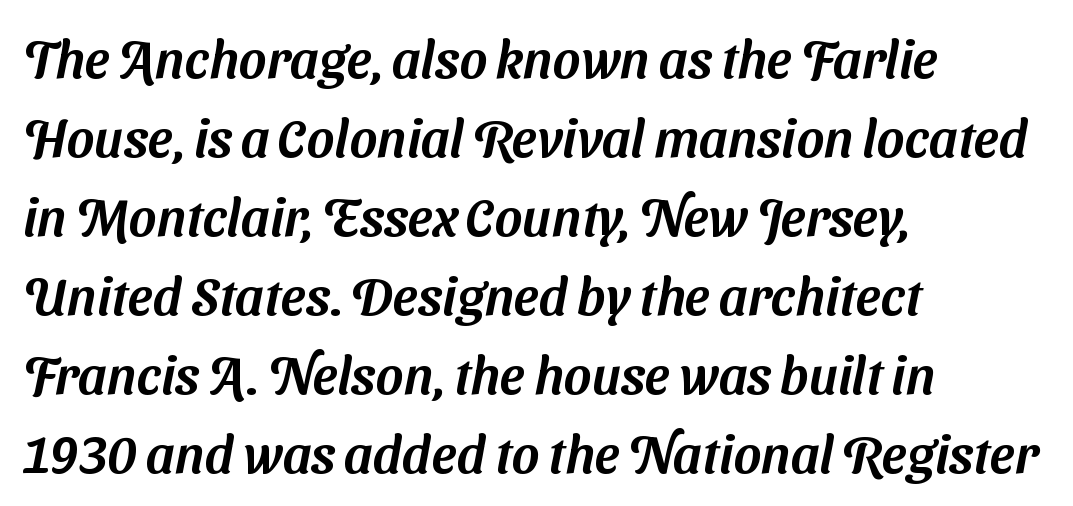
{"serif": "no", "width": "normal", "stroke_contrast": "medium", "x_height": "medium", "monospaced": "no", "underline": "no", "align": "left", "line_spacing": "normal", "line_spacing_ratio": 1.49, "letter_spacing": "normal", "letter_spacing_em": 0.0, "glyph_px": 53}
